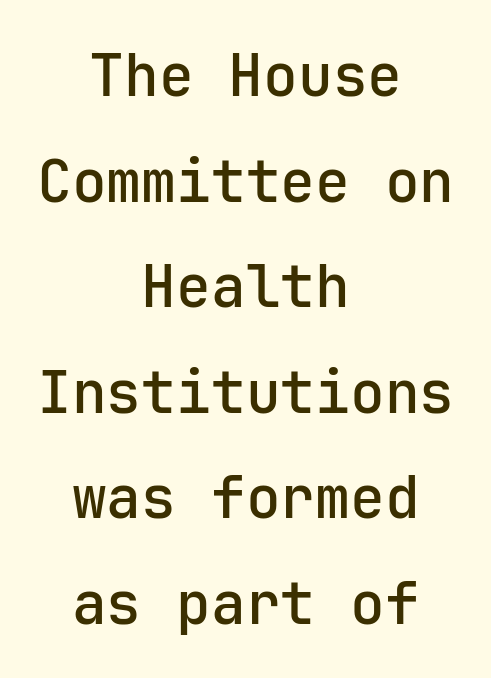
Q: Is the text bold? A: Semi-bold.
Q: Is the text italic (slanted)? A: No, it is upright.
Q: Is the typeface a serif or a sans-serif typeface? A: Sans-serif.
Q: Is the text underlined? A: No.
Q: How is the paragraph aligned? A: Centered.
Q: Is the spacing between letters normal or unusually wide? A: Normal.
Q: Width (condensed, normal, or wide)? A: Normal.
Q: Stroke contrast? A: Low.
Q: x-height? A: Medium.
